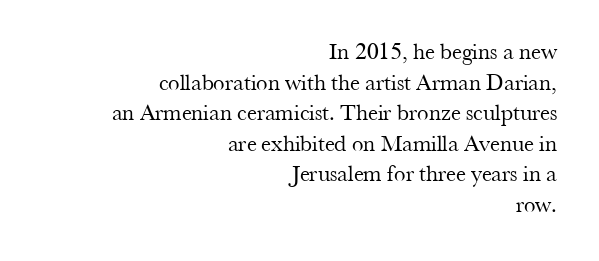
The image shows 23 px text type, upright; set right-aligned, normal line spacing (1.33x), normal letter spacing, not underlined.
